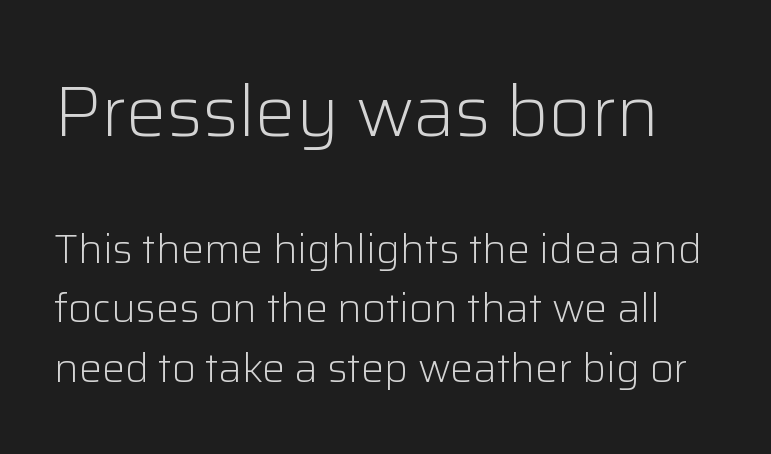
Q: Is the text bold? A: No.
Q: Is the text italic (slanted)? A: No, it is upright.
Q: Is the typeface a serif or a sans-serif typeface? A: Sans-serif.
Q: Is the text underlined? A: No.
Q: Is the spacing between letters normal or unusually wide? A: Normal.
Q: Is the spacing between lines tight, normal or loose? A: Normal.
Q: Which block of text is set in a larger size, the first (top) or the second (bottom)? A: The first (top) one.
Q: Width (condensed, normal, or wide)? A: Normal.
Q: Stroke contrast? A: Low.
Q: x-height? A: Medium.
Q: Monospaced? A: No.
